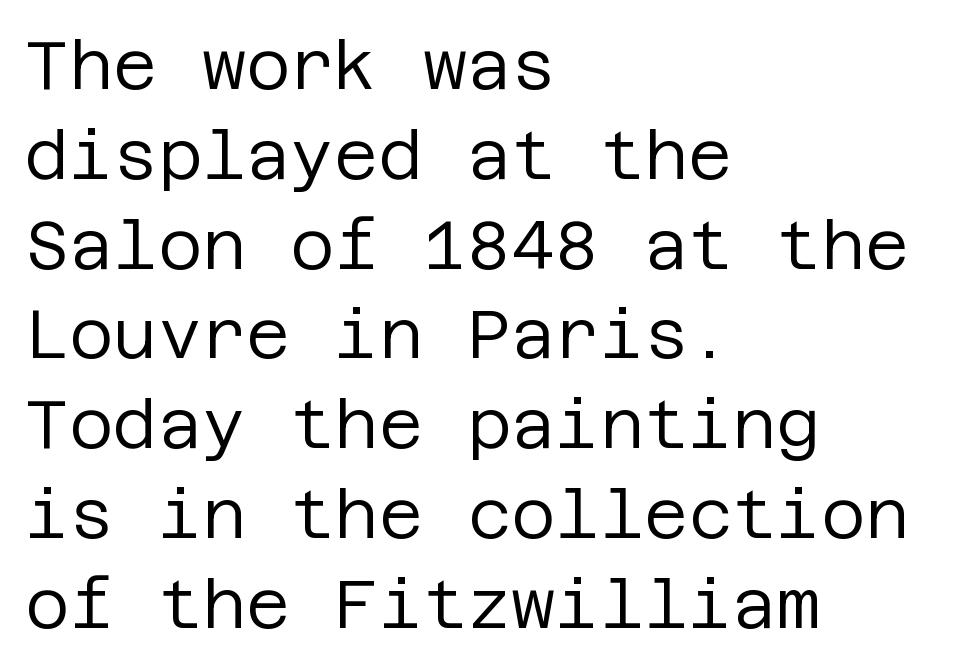
{"serif": "no", "italic": "no", "bold": "no", "weight": "regular", "width": "normal", "stroke_contrast": "low", "x_height": "large", "underline": "no", "align": "left", "line_spacing": "normal", "line_spacing_ratio": 1.32, "letter_spacing": "normal", "letter_spacing_em": 0.0, "glyph_px": 68}
